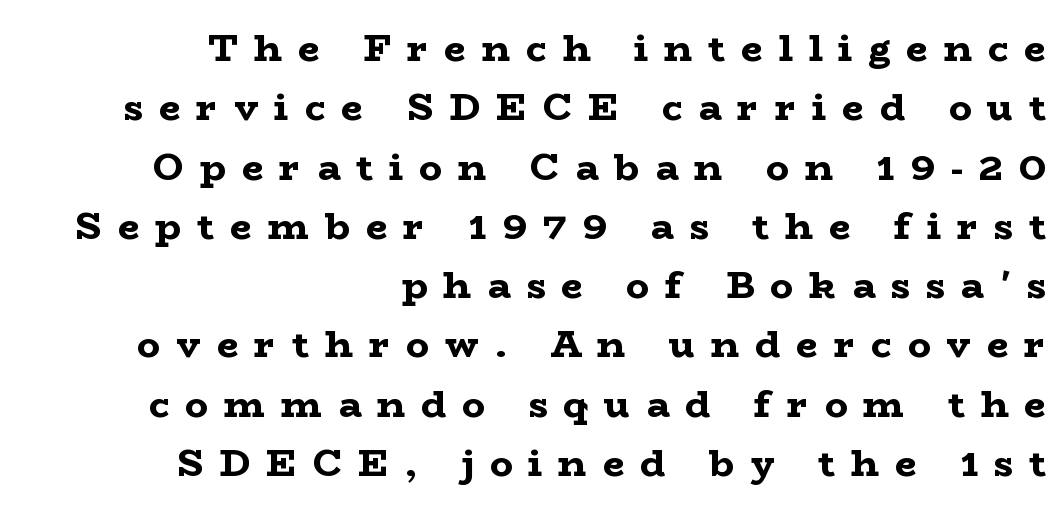
When letters stand straight like this, we call the style roman or upright. Strokes here are thick enough to call this a true bold. Interline gaps are of average width in this sample. The passage shown is typed in a proportional face where columns would drift. Has an underline been added? It has not.
